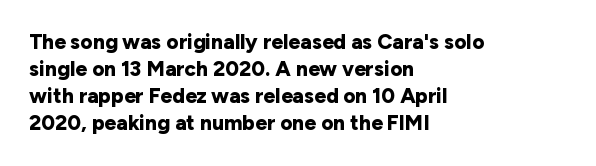
{"italic": "no", "bold": "yes", "underline": "no", "align": "left", "line_spacing": "normal", "line_spacing_ratio": 1.29, "letter_spacing": "normal", "letter_spacing_em": 0.0, "glyph_px": 21}
